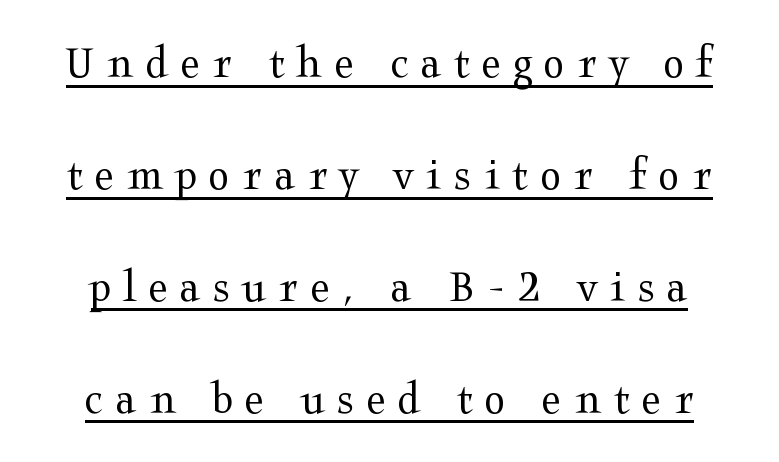
{"serif": "yes", "italic": "no", "bold": "no", "weight": "regular", "width": "wide", "stroke_contrast": "medium", "x_height": "medium", "monospaced": "no", "underline": "yes", "line_spacing": "loose", "line_spacing_ratio": 2.33, "letter_spacing": "wide", "letter_spacing_em": 0.26, "glyph_px": 48}
